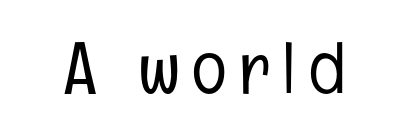
{"serif": "no", "italic": "no", "bold": "no", "weight": "light", "width": "condensed", "stroke_contrast": "low", "x_height": "medium", "monospaced": "no", "underline": "no", "glyph_px": 73}
